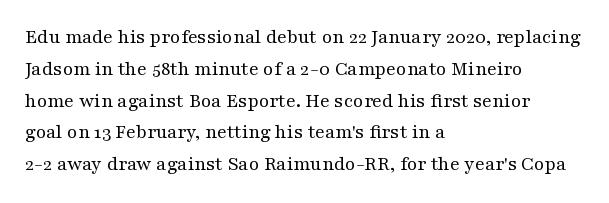
This is not heavy type; no bold has been used. Tracking here is standard; glyphs follow each other at the usual distance. Horizontal bands of white between lines are of average thickness. Underlining? Definitely not there. A student would call this left alignment; a typographer would say flush left, rag right.
